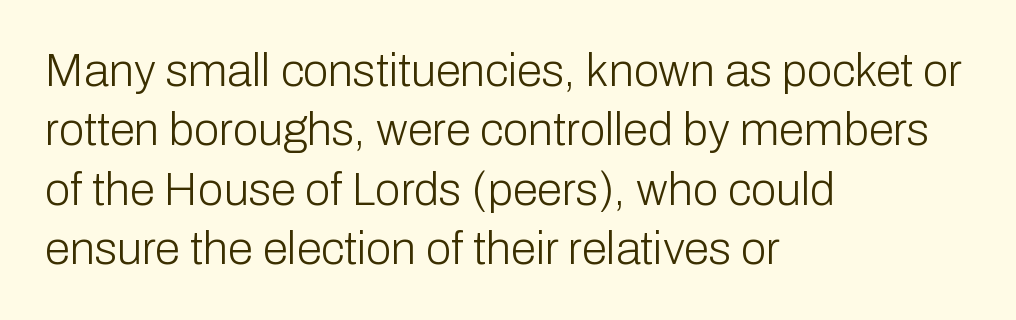
The image shows 46 px light sans-serif type, upright; set left-aligned, normal line spacing (1.29x), normal letter spacing, not underlined; low stroke contrast and a medium x-height.
